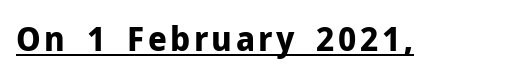
Character widths vary here, with narrow letters taking less room than wide ones. Unlike a traditional serif, this face leaves its strokes unadorned. The rendering uses a bold face; every stroke is thick and dark. A typesetter would mark this as roman, not italic.
